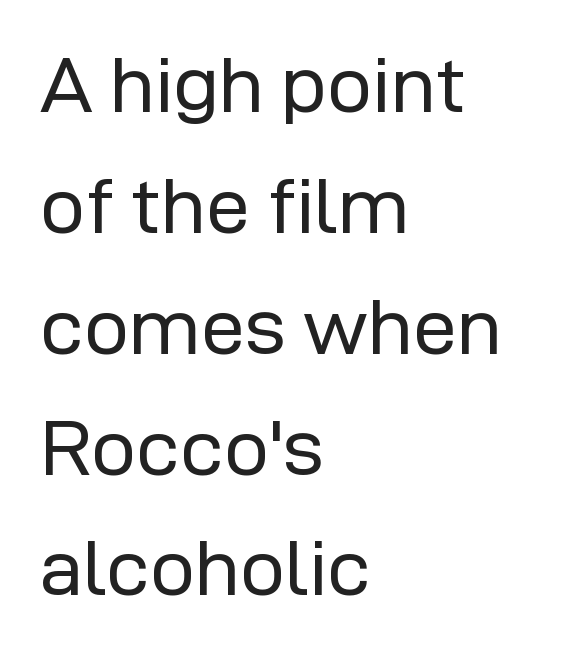
Q: Is the text bold? A: No.
Q: Is the text italic (slanted)? A: No, it is upright.
Q: Is the typeface a serif or a sans-serif typeface? A: Sans-serif.
Q: Is the text underlined? A: No.
Q: How is the paragraph aligned? A: Left-aligned.
Q: Is the spacing between letters normal or unusually wide? A: Normal.
Q: Is the spacing between lines tight, normal or loose? A: Normal.
Q: Width (condensed, normal, or wide)? A: Normal.
Q: Stroke contrast? A: Low.
Q: x-height? A: Medium.
Q: Monospaced? A: No.
